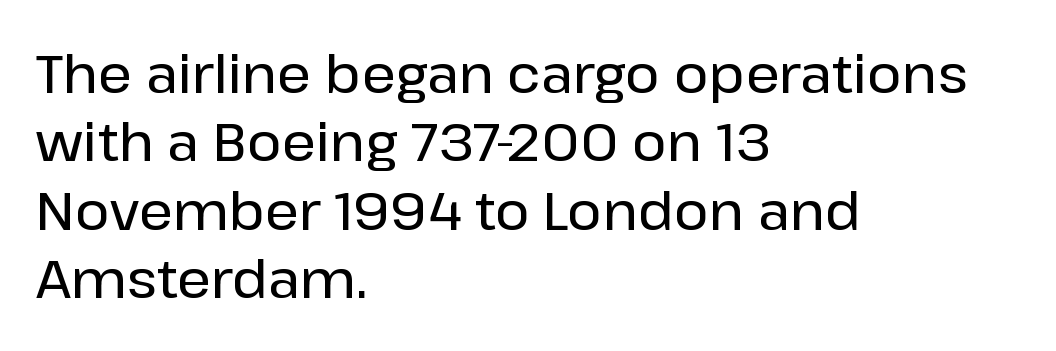
The image shows 53 px sans-serif type, upright; set left-aligned, normal line spacing (1.29x), normal letter spacing, not underlined; low stroke contrast and a medium x-height.
